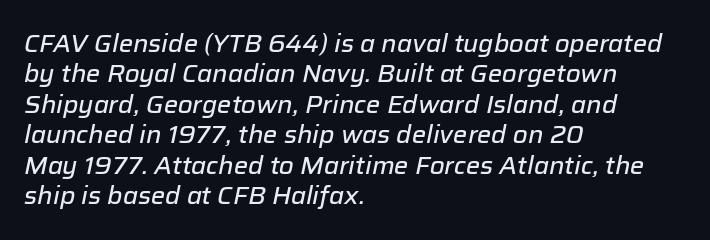
Q: Is the text italic (slanted)? A: Yes, it leans right by about 12 degrees.
Q: Is the text underlined? A: No.
Q: How is the paragraph aligned? A: Left-aligned.
Q: Is the spacing between letters normal or unusually wide? A: Normal.
Q: Is the spacing between lines tight, normal or loose? A: Normal.
